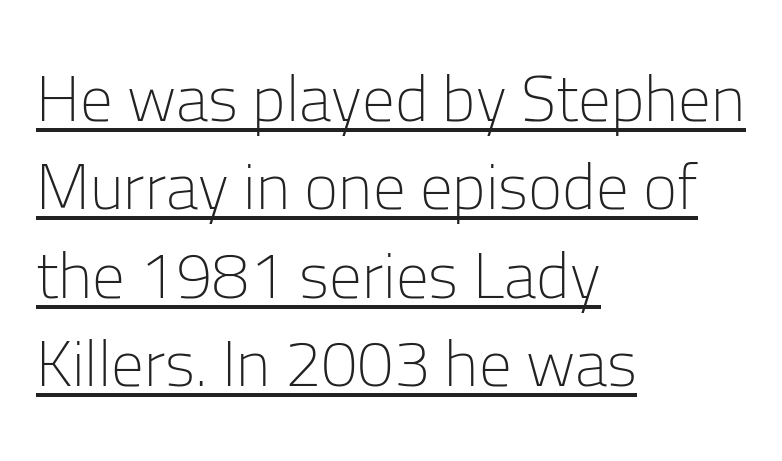
The image shows 65 px light sans-serif type, upright; set left-aligned, normal line spacing (1.36x), normal letter spacing, underlined; low stroke contrast and a medium x-height.
